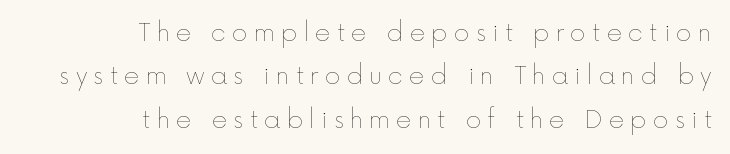
Honestly, the letter spacing is so wide it's the main thing you notice. The setting favours the right margin, as signatures and pull-quotes sometimes do. You can tell it's not italic because the verticals are truly vertical. The space beneath each line is pristine and unruled. The weight would be labelled regular, book, light, or lighter still.
